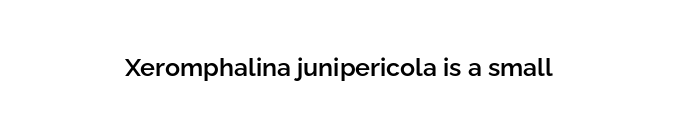
{"italic": "no", "bold": "semi", "underline": "no", "align": "center", "letter_spacing": "normal", "letter_spacing_em": 0.0, "glyph_px": 25}
